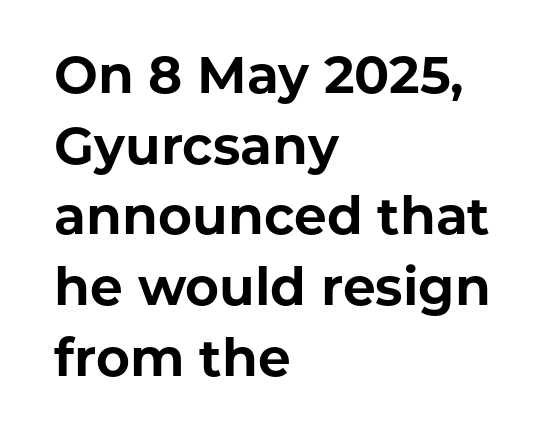
Q: Is the text bold? A: Yes.
Q: Is the text italic (slanted)? A: No, it is upright.
Q: Is the typeface a serif or a sans-serif typeface? A: Sans-serif.
Q: Is the text underlined? A: No.
Q: How is the paragraph aligned? A: Left-aligned.
Q: Is the spacing between letters normal or unusually wide? A: Normal.
Q: Is the spacing between lines tight, normal or loose? A: Normal.
Q: Width (condensed, normal, or wide)? A: Normal.
Q: Stroke contrast? A: Low.
Q: x-height? A: Medium.
Q: Monospaced? A: No.
